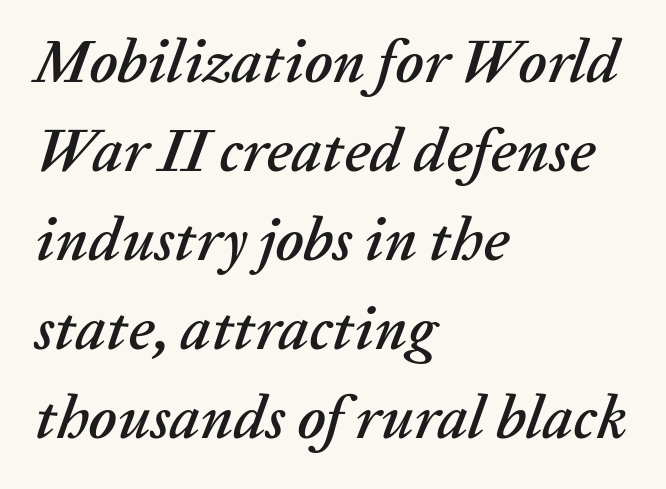
{"italic": "yes", "lean": "right", "slant_degrees": 20, "width": "normal", "stroke_contrast": "low", "x_height": "medium", "monospaced": "no", "underline": "no", "align": "left", "line_spacing": "normal", "line_spacing_ratio": 1.46, "letter_spacing": "normal", "letter_spacing_em": 0.0, "glyph_px": 61}
